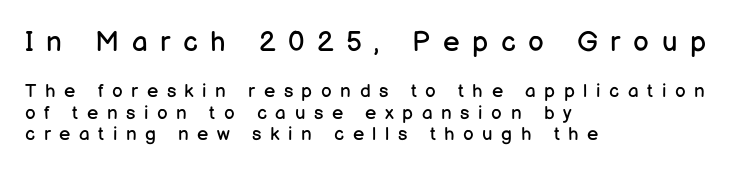
The image shows 28 px regular-weight sans-serif type, upright; set left-aligned, tight line spacing (1.13x), unusually wide letter spacing (+0.45 em), not underlined; the first (top) block is 1.47x larger; low stroke contrast and a medium x-height.
